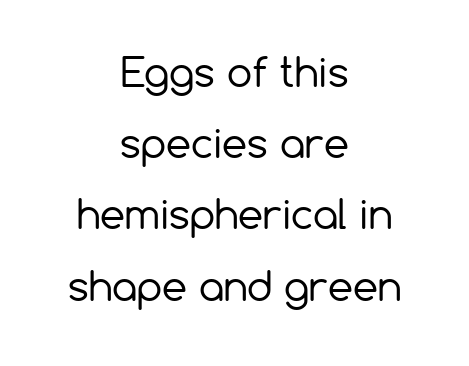
The image shows 40 px regular-weight sans-serif type, upright; set centered, line spacing 1.78x, normal letter spacing, not underlined; low stroke contrast and a medium x-height.
